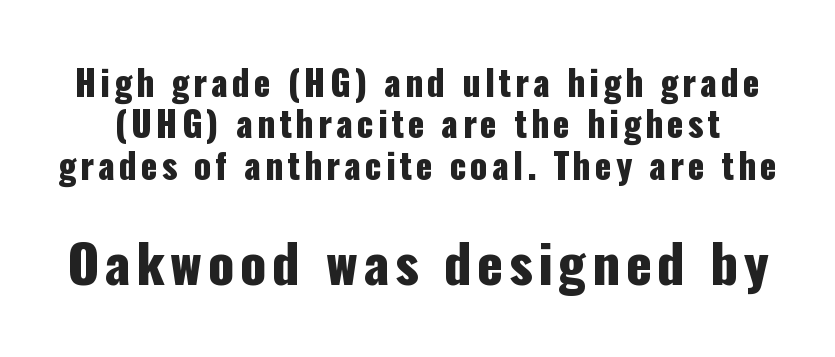
Posture: vertical. A student would notice the bottom passage is typeset larger than what precedes it. The letters advance in unequal steps, a hallmark of proportional type. Is this a sans? Yes — the strokes have no serifs. Honestly, there is no underline to notice here at all.
